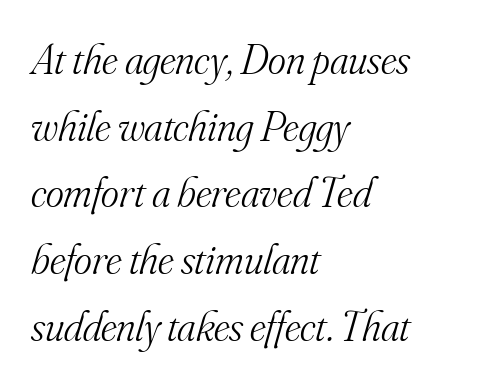
The image shows 43 px light serif type, italic (leaning right); set left-aligned, normal line spacing (1.55x), normal letter spacing, not underlined; medium stroke contrast and a small x-height.
